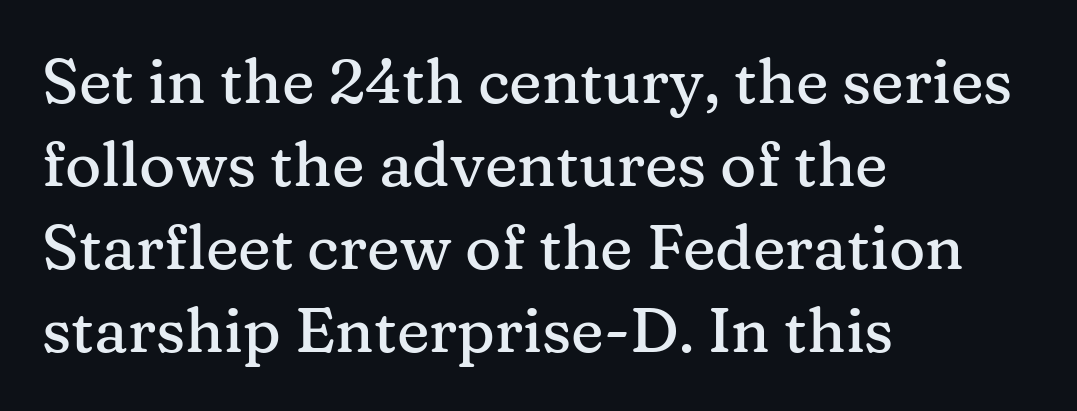
{"serif": "yes", "italic": "no", "width": "normal", "stroke_contrast": "medium", "x_height": "medium", "monospaced": "no", "underline": "no", "align": "left", "line_spacing": "normal", "line_spacing_ratio": 1.34, "letter_spacing": "normal", "letter_spacing_em": 0.0, "glyph_px": 62}
